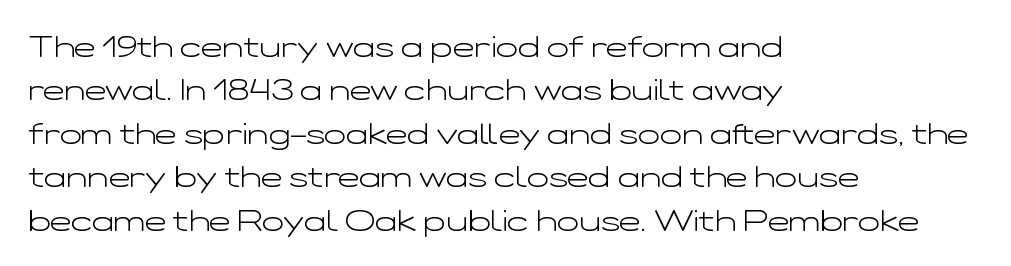
Unlike italic type, these characters show no tilt at all. Compared with typical body copy, the letter spacing here is the same. The string is rendered with underlining switched off. Does the type have serifs? No, each stem ends abruptly. The block of text has a typical density, with ordinary space between rows.
